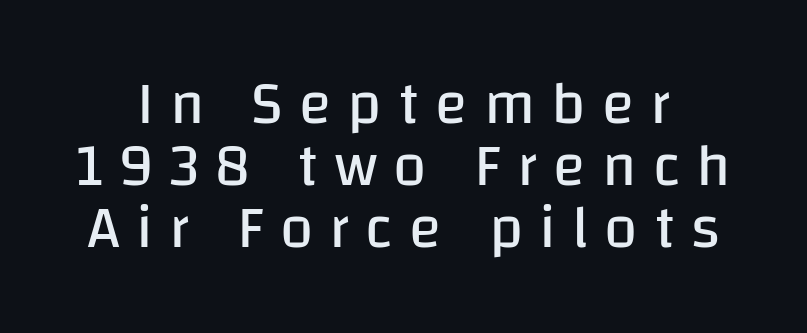
Q: Is the text bold? A: No.
Q: Is the text italic (slanted)? A: No, it is upright.
Q: Is the typeface a serif or a sans-serif typeface? A: Sans-serif.
Q: Is the text underlined? A: No.
Q: Is the spacing between letters normal or unusually wide? A: Unusually wide.
Q: Is the spacing between lines tight, normal or loose? A: Tight.
Q: Width (condensed, normal, or wide)? A: Normal.
Q: Stroke contrast? A: Low.
Q: x-height? A: Large.
Q: Monospaced? A: No.
